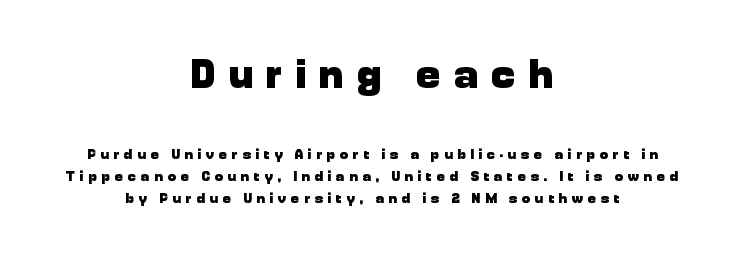
Ascenders rise straight up at ninety degrees. Every letter is thick-stroked: bold, no question. A centered setting, common on invitations and titles, is used for this passage. Check where the strokes stop: nothing finishes them off — pure sans. Spacing verdict: proportional, widths tailored to each character.
